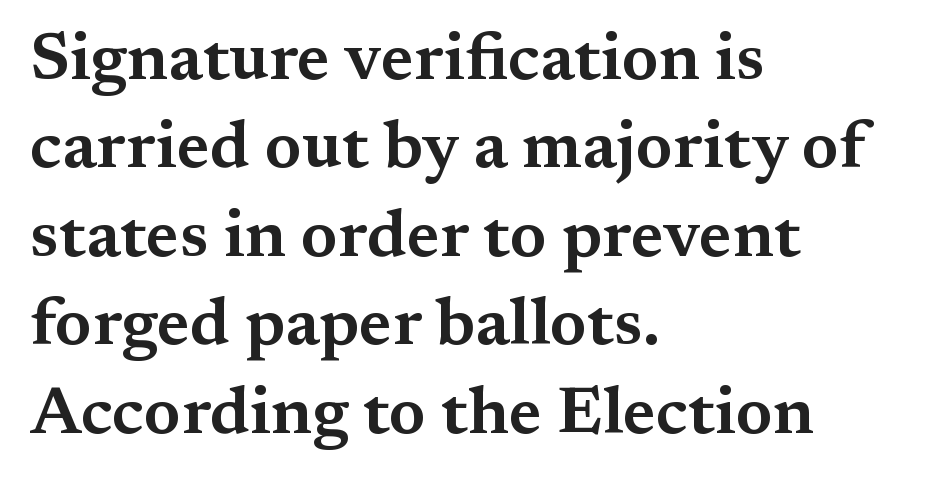
Q: Is the text italic (slanted)? A: No, it is upright.
Q: Is the typeface a serif or a sans-serif typeface? A: Serif.
Q: Is the text underlined? A: No.
Q: How is the paragraph aligned? A: Left-aligned.
Q: Is the spacing between letters normal or unusually wide? A: Normal.
Q: Is the spacing between lines tight, normal or loose? A: Normal.
Q: Width (condensed, normal, or wide)? A: Wide.
Q: Stroke contrast? A: Medium.
Q: x-height? A: Medium.
Q: Monospaced? A: No.
